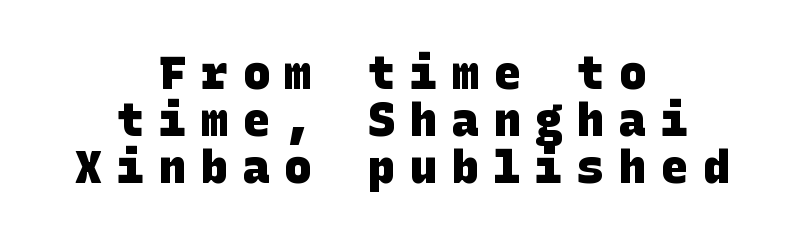
The image shows 45 px heavy sans-serif type; set centered, tight line spacing (1.04x), unusually wide letter spacing (+0.33 em), not underlined; low stroke contrast and a large x-height.
